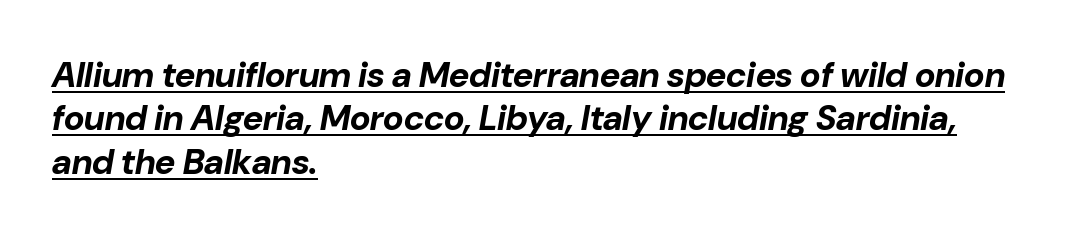
Q: Is the text bold? A: Yes.
Q: Is the text italic (slanted)? A: Yes, it leans right by about 10 degrees.
Q: Is the text underlined? A: Yes.
Q: How is the paragraph aligned? A: Left-aligned.
Q: Is the spacing between letters normal or unusually wide? A: Normal.
Q: Width (condensed, normal, or wide)? A: Normal.
Q: Stroke contrast? A: Low.
Q: x-height? A: Medium.
Q: Monospaced? A: No.
